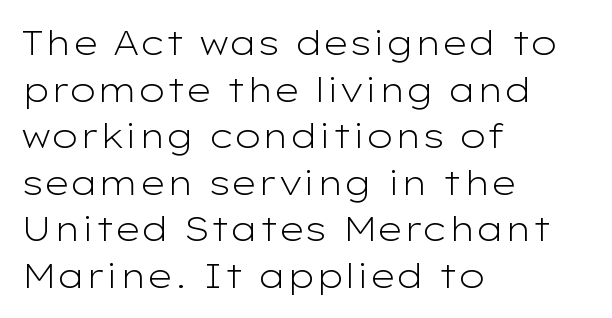
The image shows 34 px light, wide sans-serif type, upright; set left-aligned, normal line spacing (1.37x), normal letter spacing, not underlined; low stroke contrast and a medium x-height.
